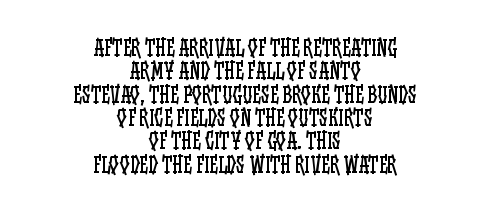
{"italic": "no", "bold": "no", "underline": "no", "align": "center", "line_spacing": "tight", "line_spacing_ratio": 1.06, "letter_spacing": "normal", "letter_spacing_em": 0.0, "glyph_px": 22}
